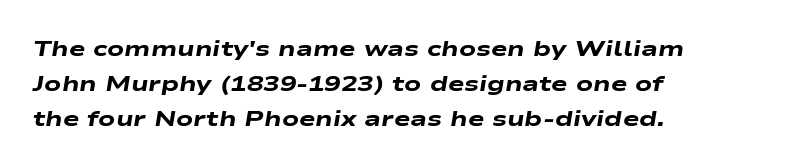
Q: Is the text bold? A: Yes.
Q: Is the text italic (slanted)? A: Yes, it leans right by about 9 degrees.
Q: Is the text underlined? A: No.
Q: How is the paragraph aligned? A: Left-aligned.
Q: Is the spacing between letters normal or unusually wide? A: Normal.
Q: Is the spacing between lines tight, normal or loose? A: Normal.
